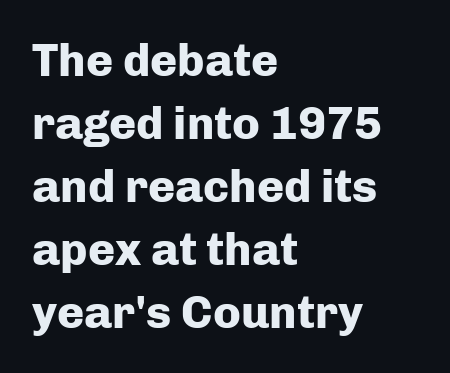
The gap between lines stays unmarked. The ragged edge is on the right, which tells us the setting is flush left. Weight check: bold — yes, fully. Ordinary non-slanted type is in use. Note the varied advance widths — an 'i' is clearly narrower than an 'm'. Vertically, the passage feels balanced, rows spaced as you'd expect.
